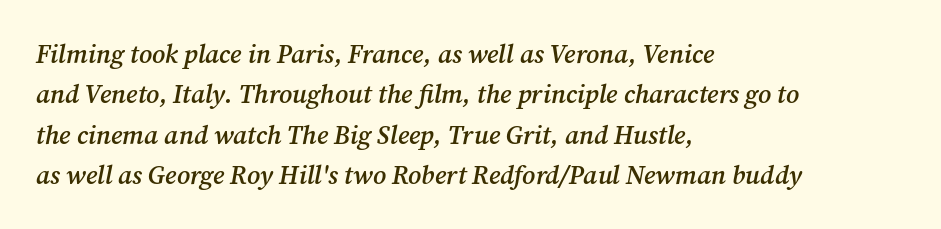
Quick note: underline off. The tracking reads as untouched default to a designer's eye. The paragraph shown leans on its left margin. Characters are canted at an angle relative to the baseline's perpendicular. These lines sit exactly where default settings would place them. Is the type bold? Partly — it's a semibold, heavier than regular but not fully bold.
